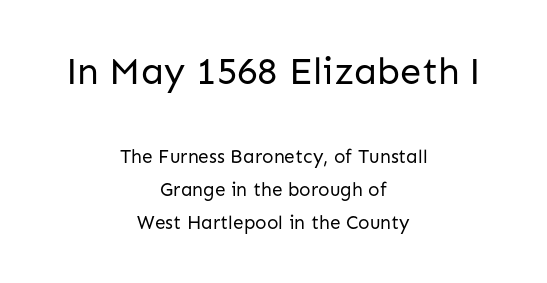
The image shows 38 px regular-weight sans-serif type, upright; set centered, line spacing 1.74x, normal letter spacing, not underlined; the first (top) block is 2.0x larger; low stroke contrast and a medium x-height.
